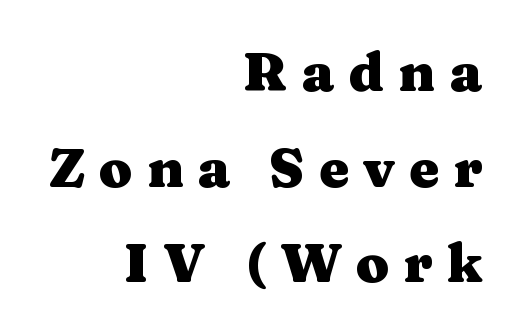
{"serif": "yes", "italic": "no", "bold": "yes", "weight": "heavy", "width": "wide", "stroke_contrast": "medium", "x_height": "medium", "monospaced": "no", "underline": "no", "align": "right", "line_spacing_ratio": 1.77, "letter_spacing": "wide", "letter_spacing_em": 0.26, "glyph_px": 54}
